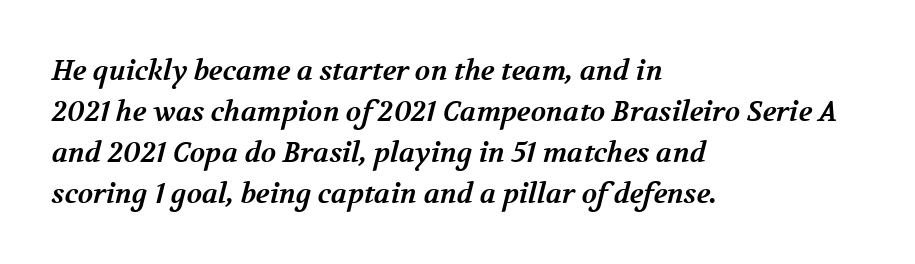
Q: Is the text bold? A: Yes.
Q: Is the typeface a serif or a sans-serif typeface? A: Serif.
Q: Is the text underlined? A: No.
Q: How is the paragraph aligned? A: Left-aligned.
Q: Is the spacing between letters normal or unusually wide? A: Normal.
Q: Is the spacing between lines tight, normal or loose? A: Normal.
Q: Width (condensed, normal, or wide)? A: Normal.
Q: Stroke contrast? A: Medium.
Q: x-height? A: Medium.
Q: Monospaced? A: No.
